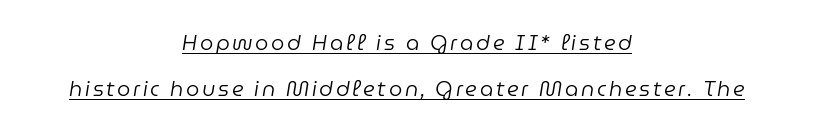
The image shows 21 px text type, italic (leaning right); set centered, loose line spacing (2.19x), underlined.
